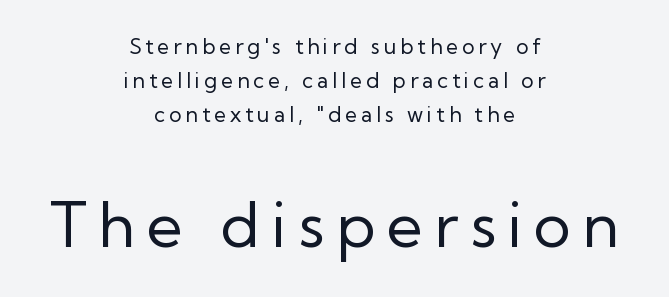
The image shows 62 px regular-weight sans-serif type, upright; set centered, normal line spacing (1.63x), not underlined; the second (bottom) block is 2.95x larger; low stroke contrast and a medium x-height.
